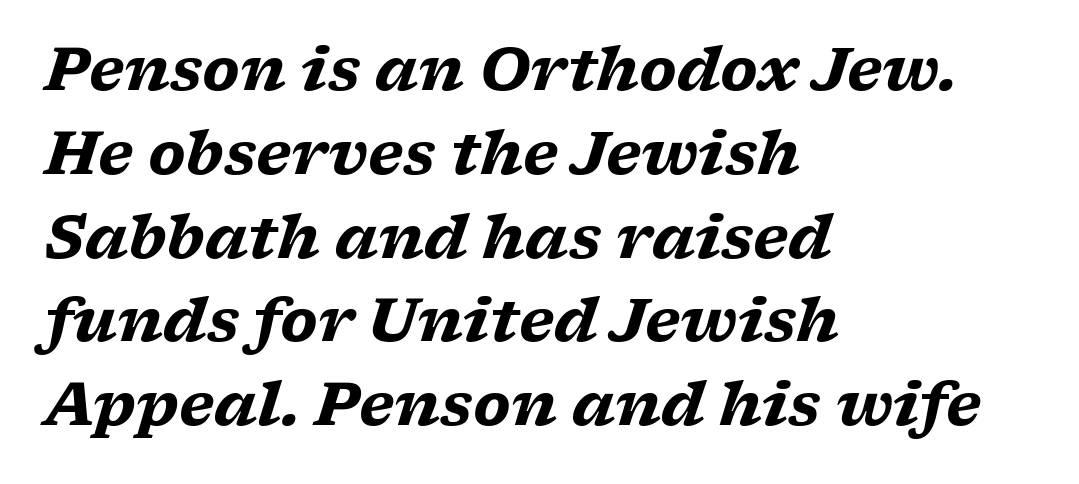
{"serif": "yes", "italic": "yes", "lean": "right", "slant_degrees": 17, "bold": "yes", "weight": "heavy", "width": "wide", "stroke_contrast": "low", "x_height": "medium", "monospaced": "no", "underline": "no", "align": "left", "line_spacing": "normal", "line_spacing_ratio": 1.42, "letter_spacing": "normal", "letter_spacing_em": 0.0, "glyph_px": 59}
